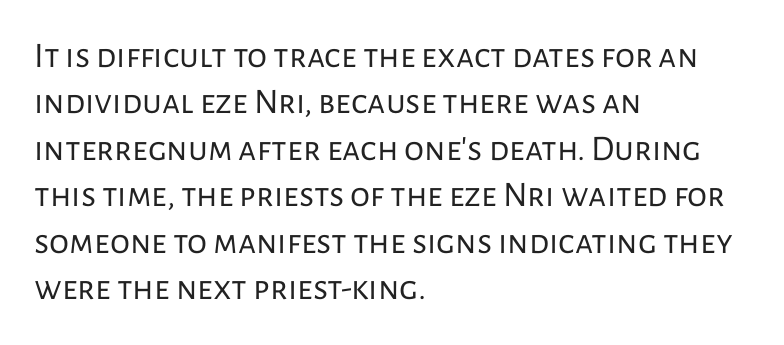
The letters advance in unequal steps, a hallmark of proportional type. A roman cut, with each character standing at attention. Nope, no serifs anywhere on these letters. Tracking here is standard; glyphs follow each other at the usual distance. The rendering uses a moderate line-height, typical for paragraphs. Stroke thickness stays within the range of a standard reading face or lighter.
